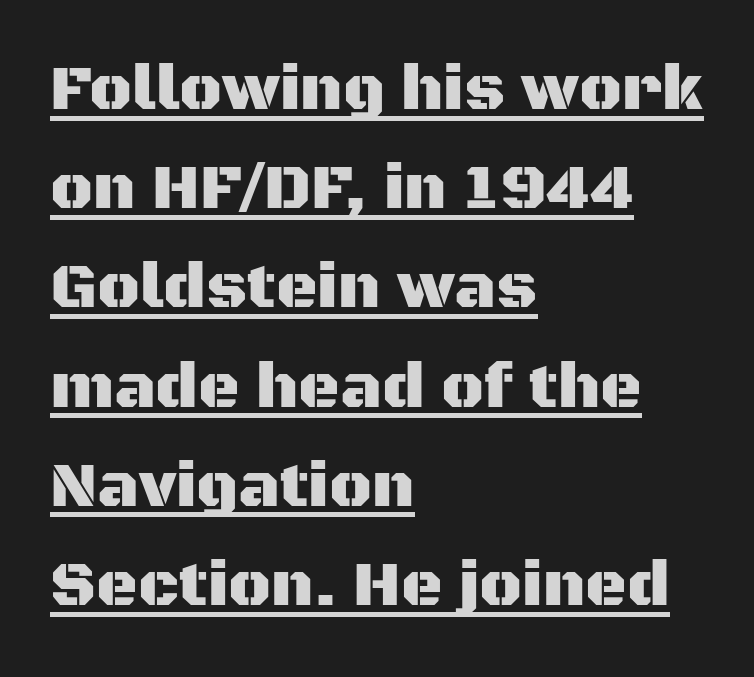
{"serif": "no", "italic": "no", "width": "normal", "stroke_contrast": "medium", "x_height": "large", "monospaced": "no", "underline": "yes", "align": "left", "line_spacing": "normal", "line_spacing_ratio": 1.55, "letter_spacing": "normal", "letter_spacing_em": 0.0, "glyph_px": 64}
